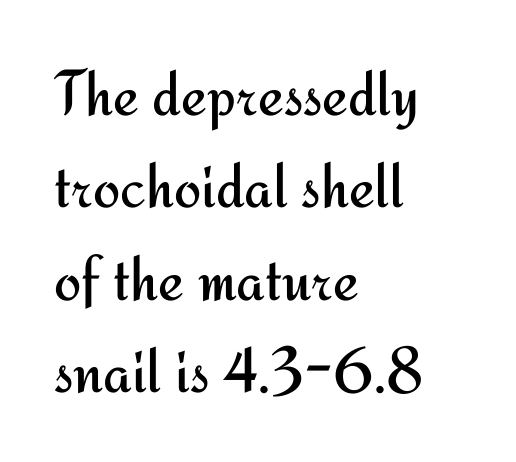
The image shows 65 px regular-weight sans-serif type, upright; set left-aligned, normal line spacing (1.42x), normal letter spacing, not underlined; medium stroke contrast and a small x-height.
